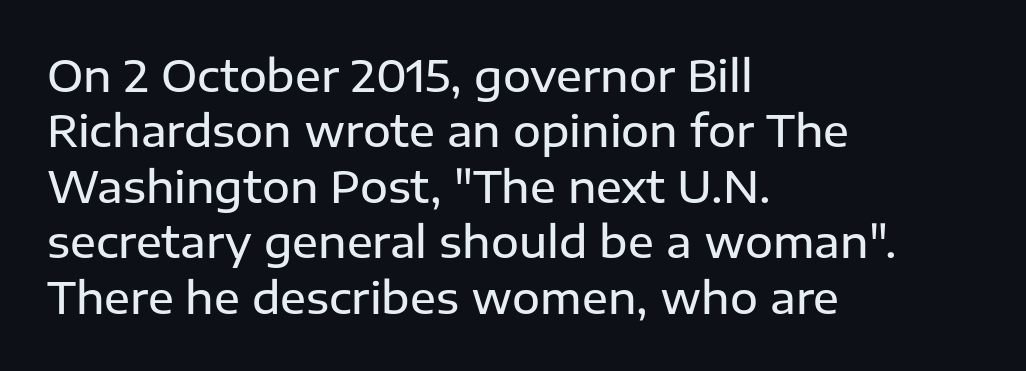
Descenders are the only things crossing below the line. Regular leading. This sample uses an upright cut, with every glyph sitting square on the baseline. The rendering anchors every line to the left-hand side. The glyphs in this specimen are sans serif. I'd describe the lettering as semibold — firm but not a full bold.
